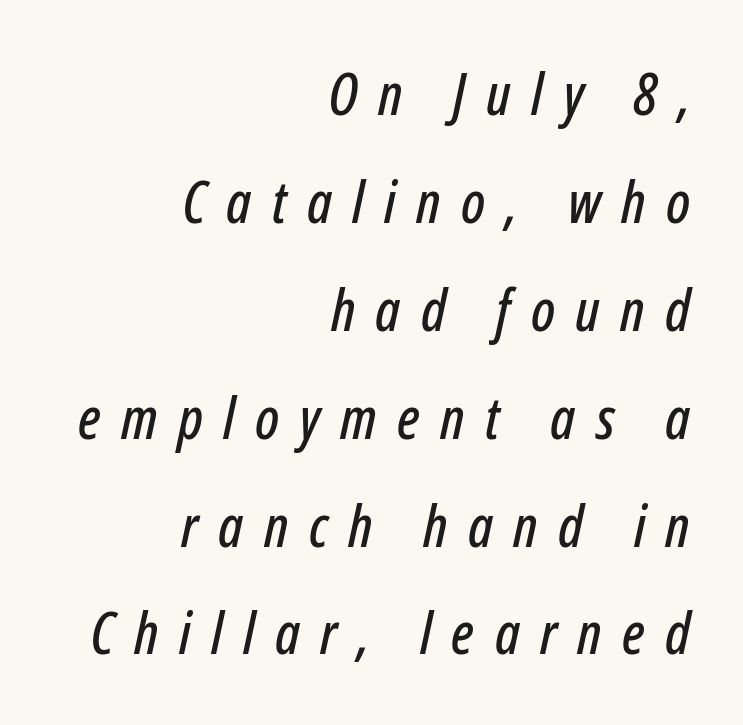
Short note: letters widely spaced. The words here are not underlined. Quick note: italic. You could not count columns in this text — the font is proportionally spaced. Short and long lines alike share a common ending point at right.
